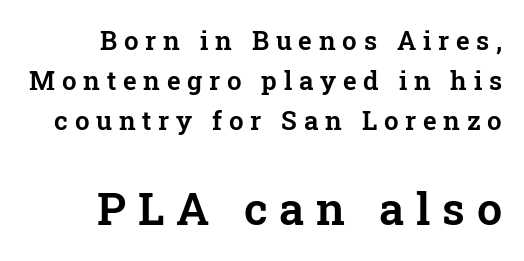
Q: Is the text italic (slanted)? A: No, it is upright.
Q: Is the typeface a serif or a sans-serif typeface? A: Serif.
Q: Is the text underlined? A: No.
Q: How is the paragraph aligned? A: Right-aligned.
Q: Is the spacing between letters normal or unusually wide? A: Unusually wide.
Q: Is the spacing between lines tight, normal or loose? A: Normal.
Q: Which block of text is set in a larger size, the first (top) or the second (bottom)? A: The second (bottom) one.
Q: Width (condensed, normal, or wide)? A: Normal.
Q: Stroke contrast? A: Low.
Q: x-height? A: Medium.
Q: Monospaced? A: No.
